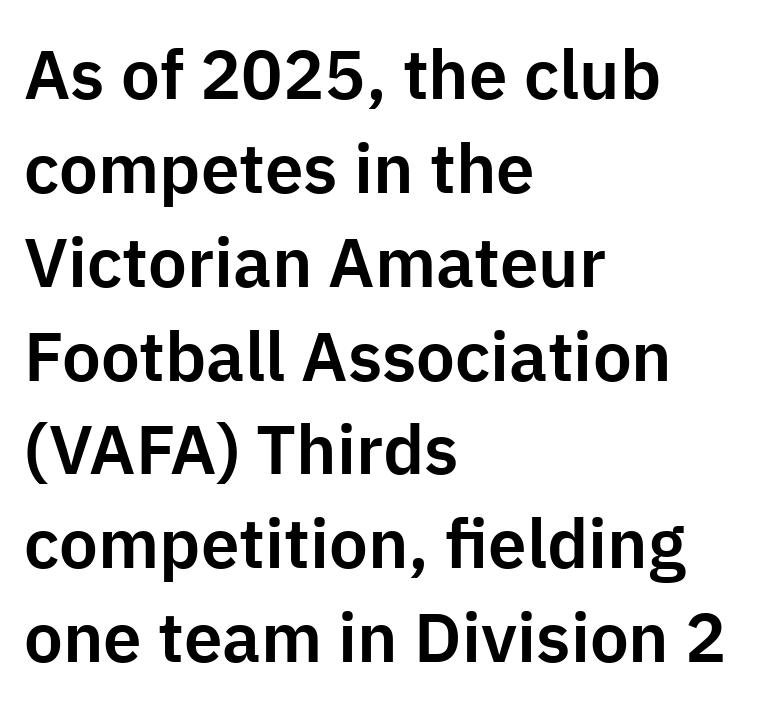
The image shows 69 px sans-serif type, upright; set left-aligned, normal line spacing (1.36x), normal letter spacing, not underlined; low stroke contrast and a medium x-height.
